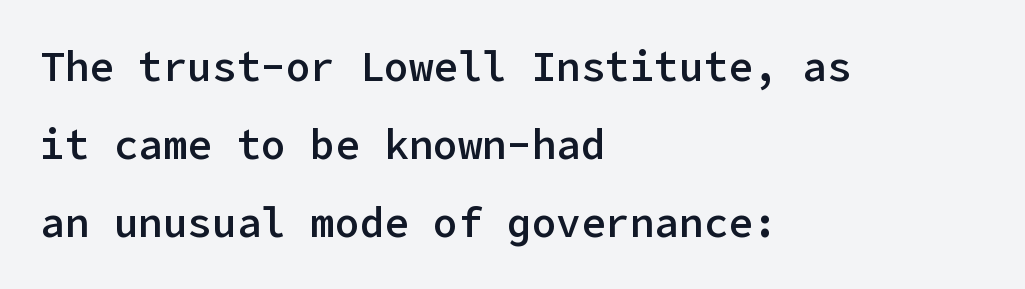
Q: Is the text bold? A: Semi-bold.
Q: Is the text italic (slanted)? A: No, it is upright.
Q: Is the typeface a serif or a sans-serif typeface? A: Sans-serif.
Q: Is the text underlined? A: No.
Q: How is the paragraph aligned? A: Left-aligned.
Q: Is the spacing between letters normal or unusually wide? A: Normal.
Q: Is the spacing between lines tight, normal or loose? A: Loose.
Q: Width (condensed, normal, or wide)? A: Normal.
Q: Stroke contrast? A: Low.
Q: x-height? A: Medium.
